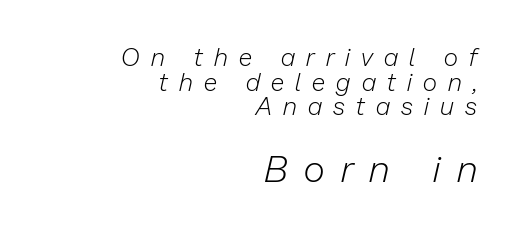
{"italic": "yes", "lean": "right", "slant_degrees": 13, "bold": "no", "weight": "light", "width": "normal", "stroke_contrast": "low", "x_height": "medium", "monospaced": "no", "underline": "no", "align": "right", "line_spacing": "tight", "line_spacing_ratio": 0.99, "letter_spacing": "wide", "letter_spacing_em": 0.45, "larger_block": "second", "size_ratio": 1.48, "glyph_px": 37}
